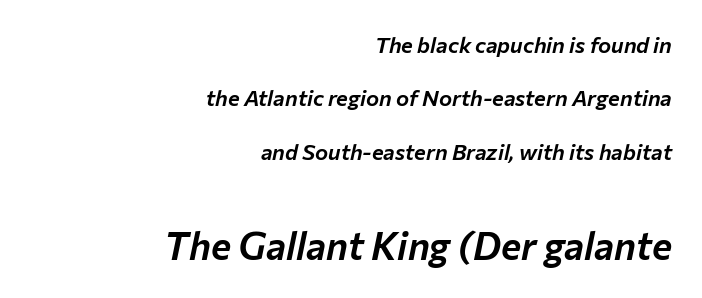
Q: Is the text italic (slanted)? A: Yes, it leans right by about 12 degrees.
Q: Is the text underlined? A: No.
Q: How is the paragraph aligned? A: Right-aligned.
Q: Is the spacing between letters normal or unusually wide? A: Normal.
Q: Is the spacing between lines tight, normal or loose? A: Loose.
Q: Which block of text is set in a larger size, the first (top) or the second (bottom)? A: The second (bottom) one.
Q: Width (condensed, normal, or wide)? A: Normal.
Q: Stroke contrast? A: Low.
Q: x-height? A: Medium.
Q: Monospaced? A: No.
